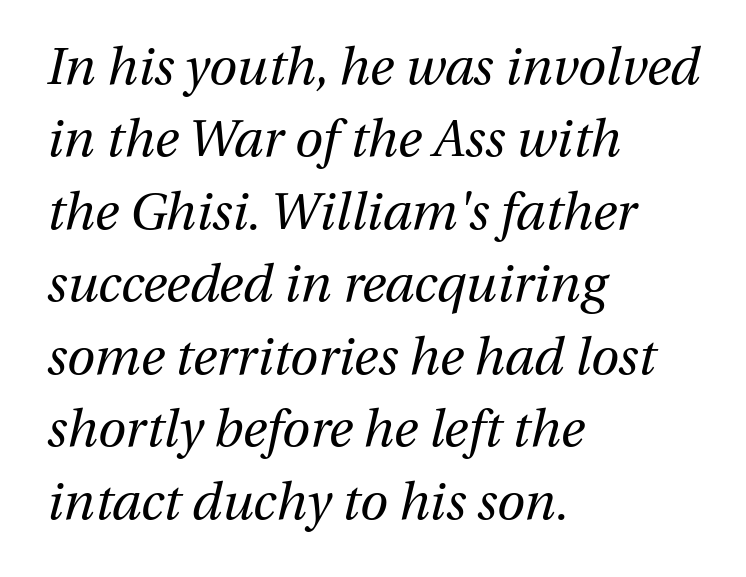
The image shows 51 px regular-weight type, italic (leaning right); set left-aligned, normal line spacing (1.42x), normal letter spacing, not underlined; medium stroke contrast and a medium x-height.
